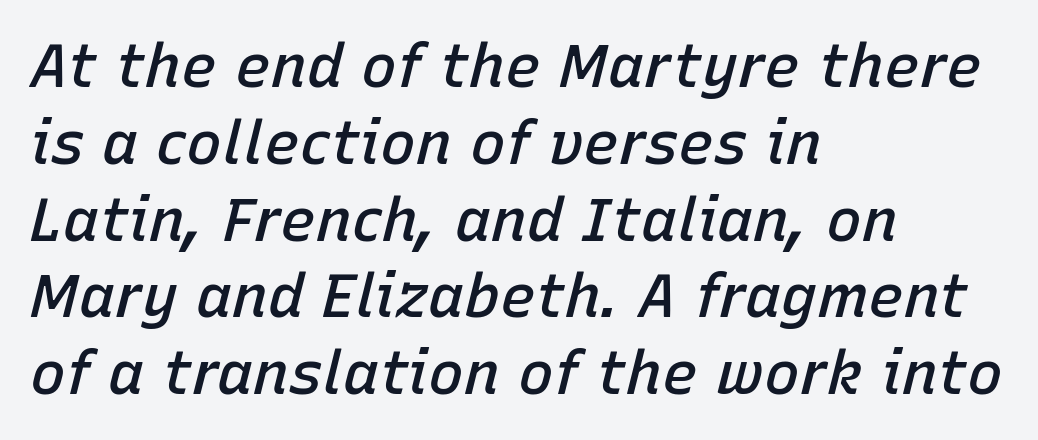
These lines are rendered in a variable-pitch font. You can tell it's italic because the verticals aren't actually vertical. Here the glyphs are tracked normally, forming tight word shapes. The characters look somewhat weighty, a semibold short of true bold.
